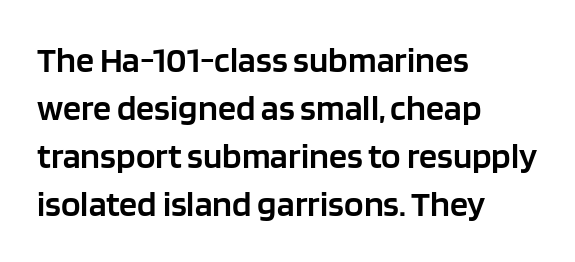
{"serif": "no", "italic": "no", "bold": "semi", "weight": "semibold", "width": "normal", "stroke_contrast": "low", "x_height": "large", "monospaced": "no", "underline": "no", "align": "left", "line_spacing": "normal", "line_spacing_ratio": 1.33, "letter_spacing": "normal", "letter_spacing_em": 0.0, "glyph_px": 36}
